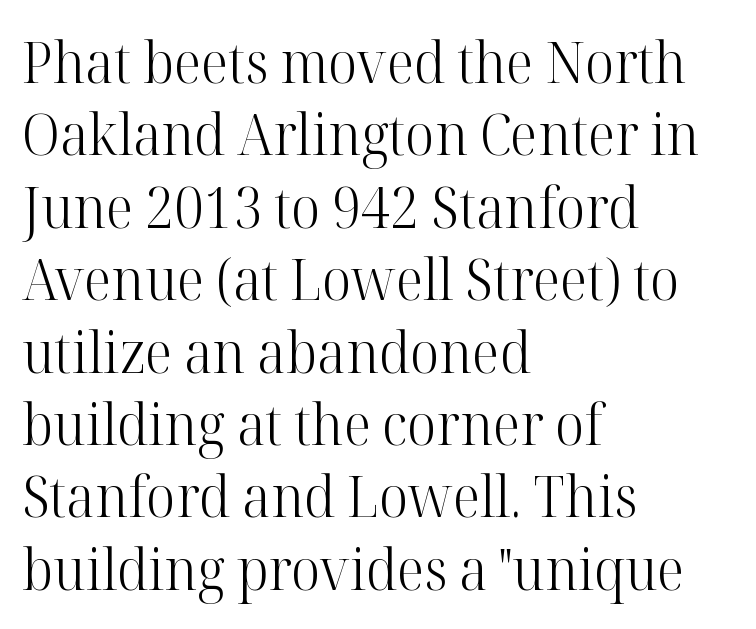
{"serif": "yes", "italic": "no", "bold": "no", "weight": "light", "width": "normal", "stroke_contrast": "high", "x_height": "medium", "monospaced": "no", "underline": "no", "align": "left", "line_spacing": "normal", "line_spacing_ratio": 1.27, "letter_spacing": "normal", "letter_spacing_em": 0.0, "glyph_px": 57}
